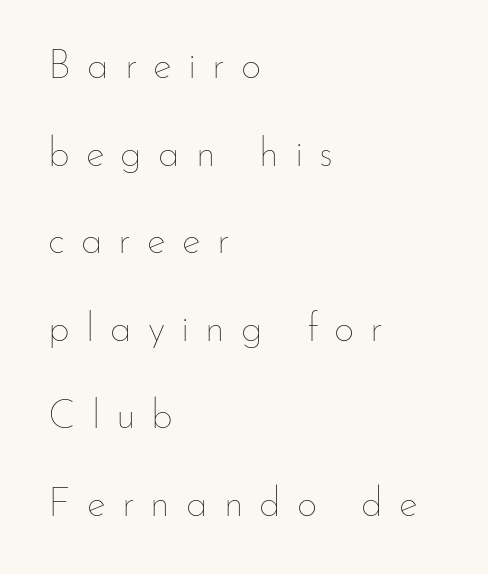
Q: Is the text bold? A: No.
Q: Is the text italic (slanted)? A: No, it is upright.
Q: Is the text underlined? A: No.
Q: How is the paragraph aligned? A: Left-aligned.
Q: Is the spacing between letters normal or unusually wide? A: Unusually wide.
Q: Is the spacing between lines tight, normal or loose? A: Loose.
Q: Width (condensed, normal, or wide)? A: Normal.
Q: Stroke contrast? A: Low.
Q: x-height? A: Small.
Q: Monospaced? A: No.
